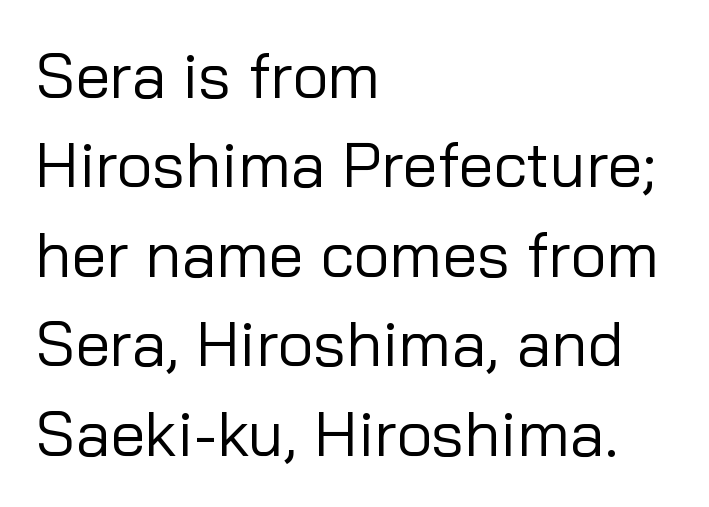
Check under the words: just untouched page. The letters carry no serifs — their stems end cleanly without finishing strokes. When letters stand straight like this, we call the style roman or upright. These lines sit exactly where default settings would place them.
